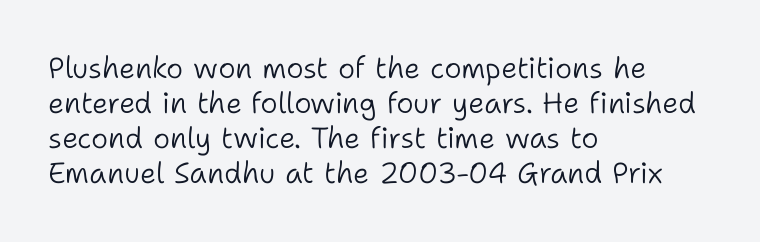
Only glyphs here, with clear space below each row. The typesetter chose a ragged-right arrangement here. This sample has the flowing, uneven cadence of proportional lettering. This sample uses plain, unmodified letter spacing.
